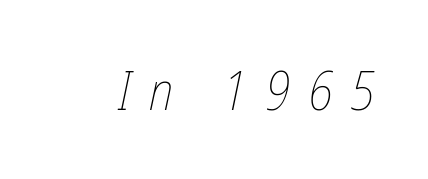
The image shows 53 px thin, condensed type, italic (leaning right); set unusually wide letter spacing (+0.36 em), not underlined; low stroke contrast and a medium x-height.
